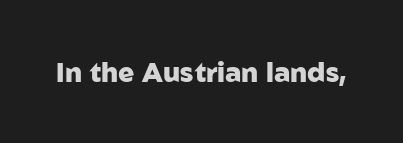
Q: Is the text bold? A: Yes.
Q: Is the text italic (slanted)? A: No, it is upright.
Q: Is the text underlined? A: No.
Q: Is the spacing between letters normal or unusually wide? A: Normal.
